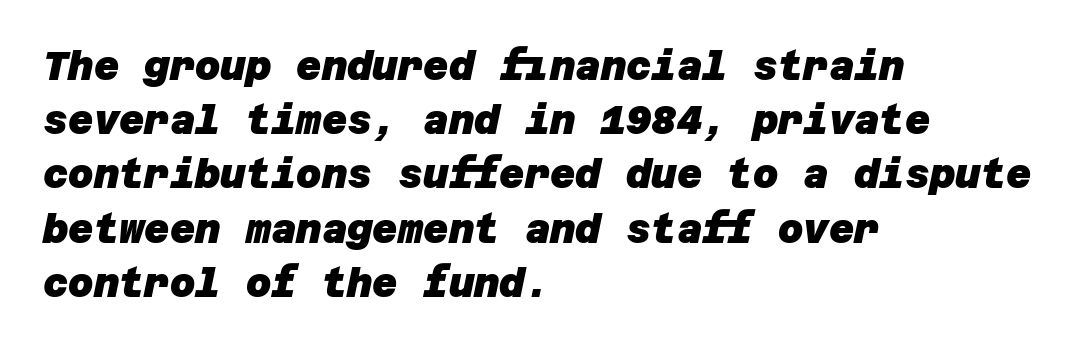
Q: Is the text bold? A: Yes.
Q: Is the typeface a serif or a sans-serif typeface? A: Sans-serif.
Q: Is the text underlined? A: No.
Q: How is the paragraph aligned? A: Left-aligned.
Q: Is the spacing between letters normal or unusually wide? A: Normal.
Q: Is the spacing between lines tight, normal or loose? A: Normal.
Q: Width (condensed, normal, or wide)? A: Normal.
Q: Stroke contrast? A: Low.
Q: x-height? A: Large.
